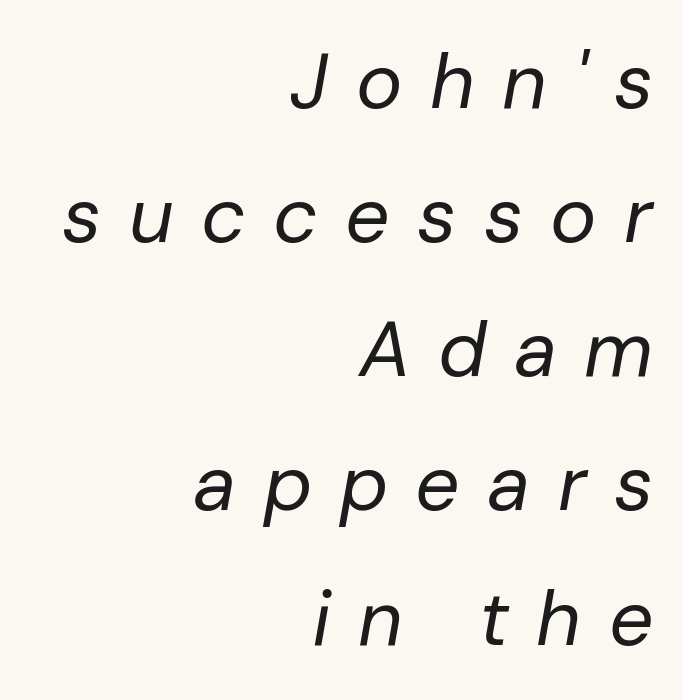
{"italic": "yes", "lean": "right", "slant_degrees": 10, "bold": "no", "weight": "regular", "width": "normal", "stroke_contrast": "low", "x_height": "medium", "monospaced": "no", "underline": "no", "align": "right", "line_spacing_ratio": 1.72, "letter_spacing": "wide", "letter_spacing_em": 0.35, "glyph_px": 78}
